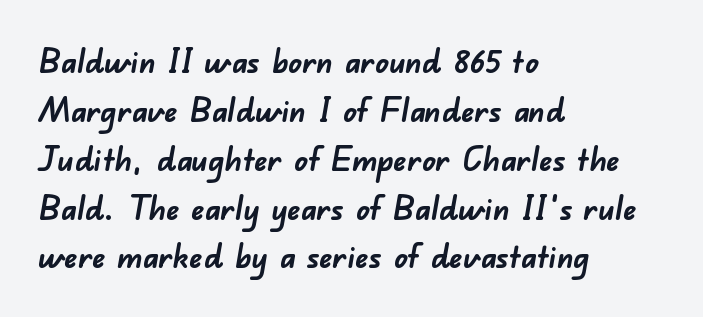
Q: Is the text bold? A: Yes.
Q: Is the typeface a serif or a sans-serif typeface? A: Sans-serif.
Q: Is the text underlined? A: No.
Q: How is the paragraph aligned? A: Left-aligned.
Q: Is the spacing between letters normal or unusually wide? A: Normal.
Q: Is the spacing between lines tight, normal or loose? A: Normal.
Q: Width (condensed, normal, or wide)? A: Normal.
Q: Stroke contrast? A: Low.
Q: x-height? A: Small.
Q: Monospaced? A: No.
